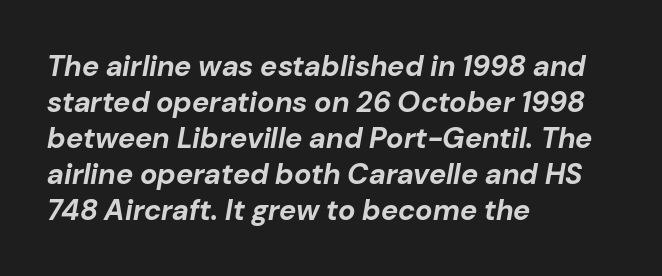
No extra tracking has been applied to these lines. No word sits above an underline. The letters advance in unequal steps, a hallmark of proportional type. The text block is weighted toward the left margin, trailing off unevenly rightward. The glyphs look as if they've been sheared to an angle. The strokes are fattened all the way to bold.
